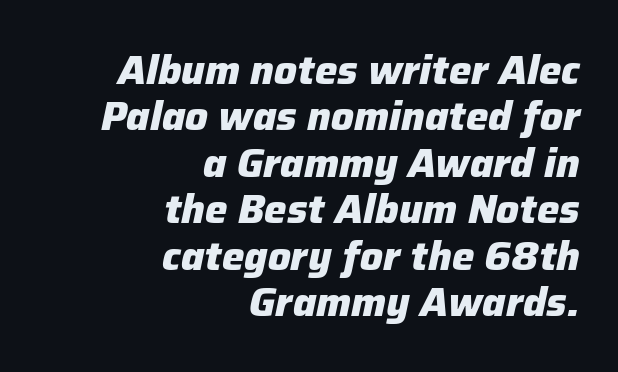
The image shows 40 px heavy type, italic (leaning right); set right-aligned, line spacing 1.16x, normal letter spacing, not underlined; low stroke contrast and a medium x-height.
